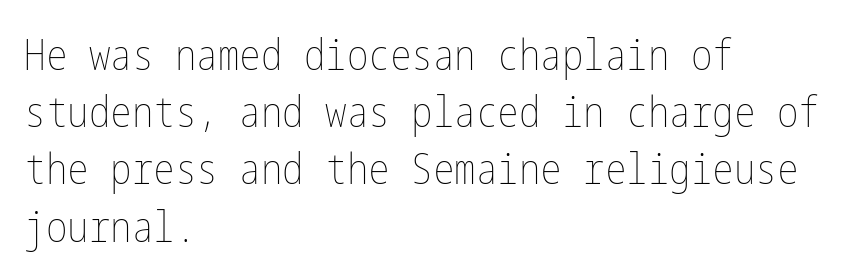
{"italic": "no", "bold": "no", "weight": "thin", "width": "condensed", "stroke_contrast": "low", "x_height": "medium", "underline": "no", "align": "left", "line_spacing": "normal", "line_spacing_ratio": 1.33, "letter_spacing": "normal", "letter_spacing_em": 0.0, "glyph_px": 43}
